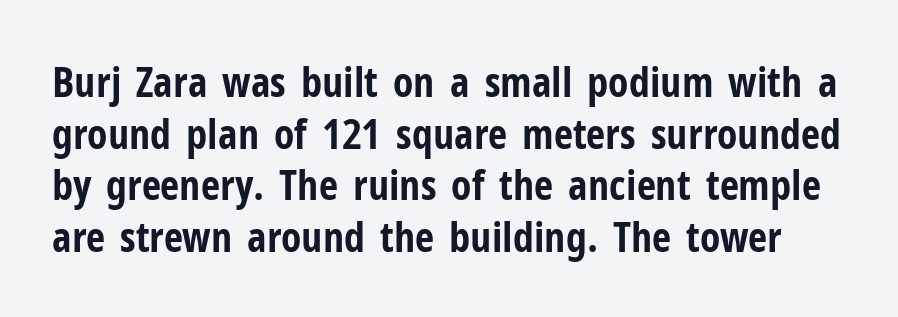
{"serif": "no", "italic": "no", "bold": "yes", "weight": "bold", "width": "condensed", "stroke_contrast": "low", "x_height": "medium", "monospaced": "no", "underline": "no", "line_spacing_ratio": 1.23, "letter_spacing": "normal", "letter_spacing_em": 0.0, "glyph_px": 42}
